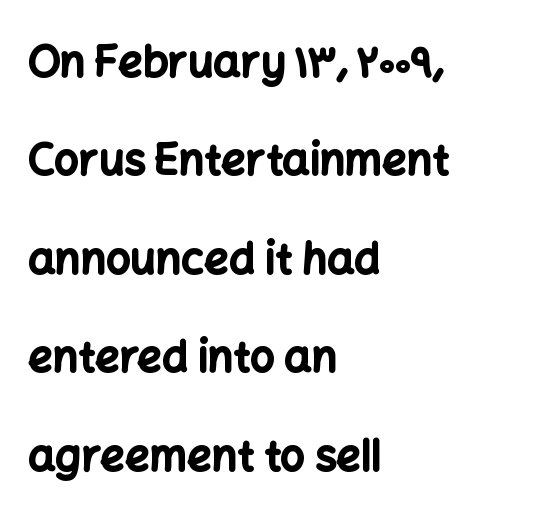
Q: Is the text bold? A: Yes.
Q: Is the text italic (slanted)? A: No, it is upright.
Q: Is the typeface a serif or a sans-serif typeface? A: Sans-serif.
Q: Is the text underlined? A: No.
Q: How is the paragraph aligned? A: Left-aligned.
Q: Is the spacing between letters normal or unusually wide? A: Normal.
Q: Is the spacing between lines tight, normal or loose? A: Loose.
Q: Width (condensed, normal, or wide)? A: Normal.
Q: Stroke contrast? A: Low.
Q: x-height? A: Medium.
Q: Monospaced? A: No.
